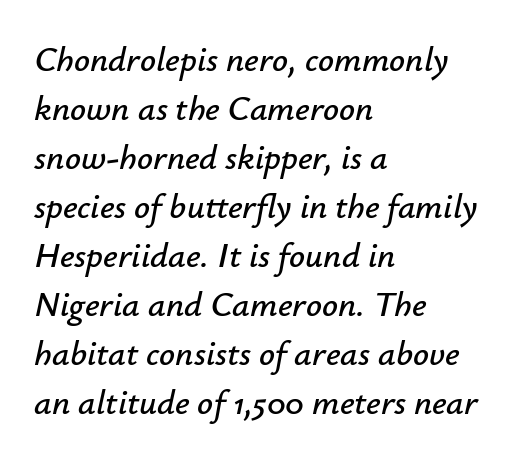
{"italic": "yes", "lean": "right", "slant_degrees": 12, "width": "normal", "stroke_contrast": "low", "x_height": "small", "monospaced": "no", "underline": "no", "align": "left", "line_spacing": "normal", "line_spacing_ratio": 1.4, "letter_spacing": "normal", "letter_spacing_em": 0.0, "glyph_px": 35}
